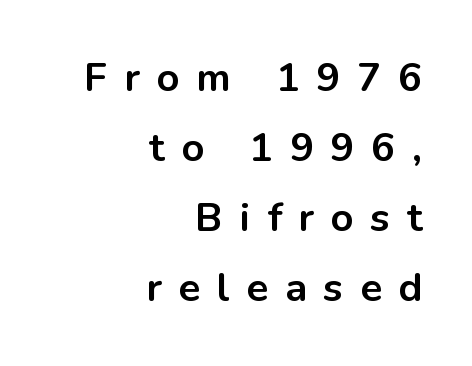
{"serif": "no", "italic": "no", "bold": "yes", "weight": "bold", "width": "normal", "stroke_contrast": "low", "x_height": "medium", "monospaced": "no", "underline": "no", "align": "right", "line_spacing_ratio": 1.75, "letter_spacing": "wide", "letter_spacing_em": 0.42, "glyph_px": 40}
